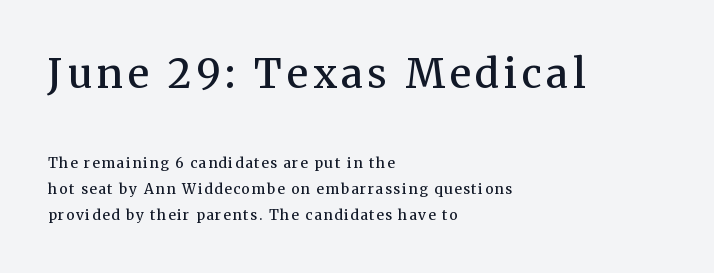
Q: Is the text bold? A: Semi-bold.
Q: Is the text italic (slanted)? A: No, it is upright.
Q: Is the typeface a serif or a sans-serif typeface? A: Serif.
Q: Is the text underlined? A: No.
Q: How is the paragraph aligned? A: Left-aligned.
Q: Which block of text is set in a larger size, the first (top) or the second (bottom)? A: The first (top) one.
Q: Width (condensed, normal, or wide)? A: Normal.
Q: Stroke contrast? A: Medium.
Q: x-height? A: Medium.
Q: Monospaced? A: No.
